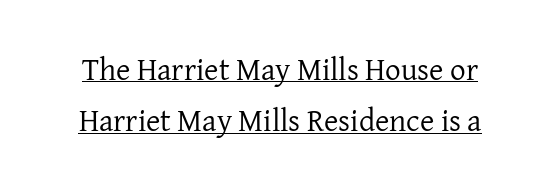
Successive baselines arrive at the customary interval. Stems here are at most as thick as an everyday book face. Honestly, the underline is the first thing you notice here. Students, note that the glyphs here touch the page at normal intervals.
